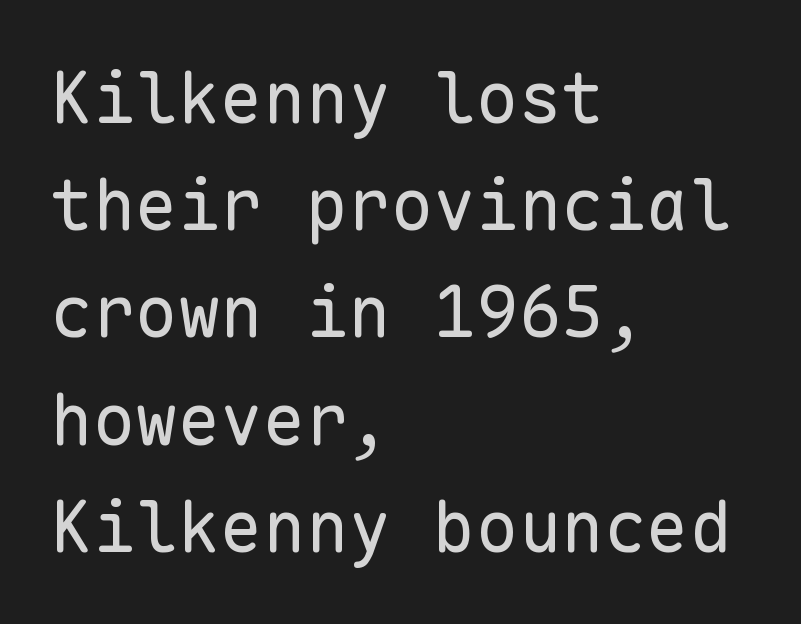
Only glyphs here, with clear space below each row. The weight would be labelled regular, book, light, or lighter still. Caption: standard tracking, unaltered. Each new line begins a customary step beneath the previous one.
